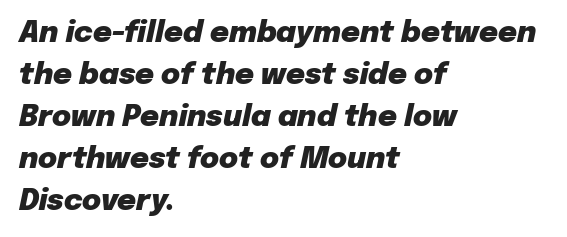
The image shows 29 px heavy type, italic (leaning right); set left-aligned, normal line spacing (1.45x), normal letter spacing, not underlined; low stroke contrast and a medium x-height.
